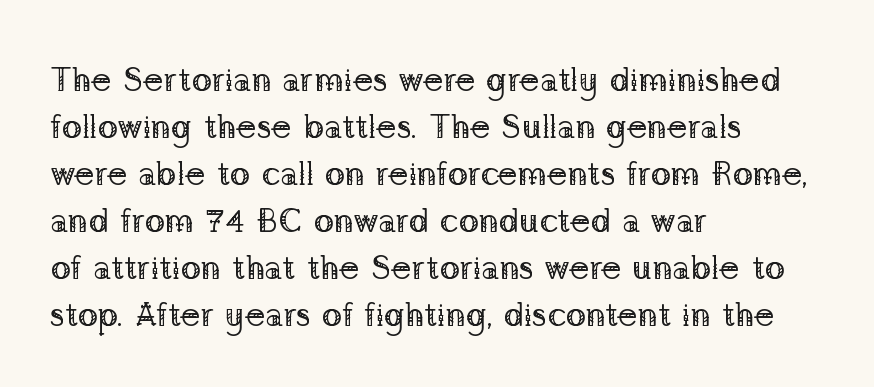
This is the regular roman posture of the typeface. The text block is weighted toward the left margin, trailing off unevenly rightward. Nothing heavy about these letters — not bold at all. Short note: letters normally spaced.
